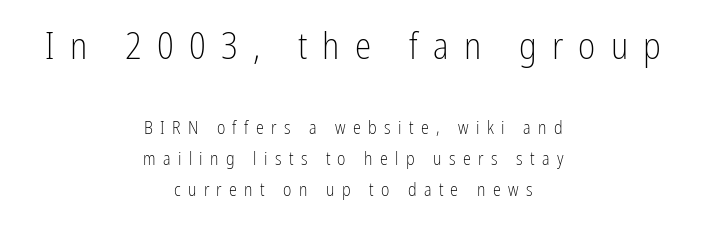
Q: Is the text bold? A: No.
Q: Is the text italic (slanted)? A: No, it is upright.
Q: Is the typeface a serif or a sans-serif typeface? A: Sans-serif.
Q: Is the text underlined? A: No.
Q: How is the paragraph aligned? A: Centered.
Q: Is the spacing between letters normal or unusually wide? A: Unusually wide.
Q: Which block of text is set in a larger size, the first (top) or the second (bottom)? A: The first (top) one.
Q: Width (condensed, normal, or wide)? A: Condensed.
Q: Stroke contrast? A: Low.
Q: x-height? A: Medium.
Q: Monospaced? A: No.
